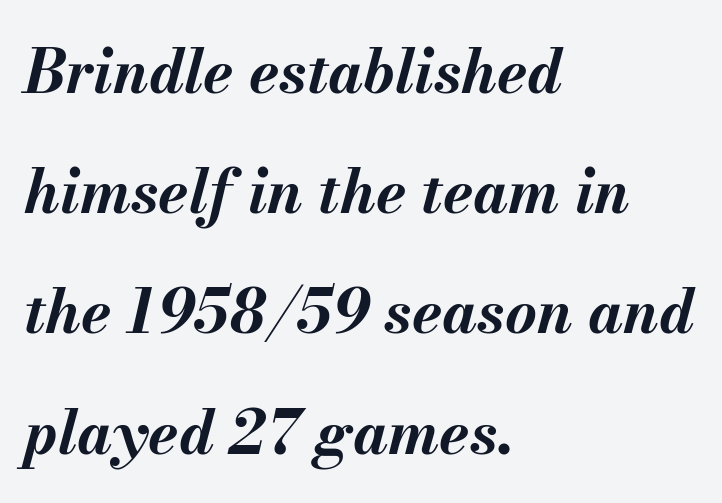
The image shows 61 px bold type, italic (leaning right); set left-aligned, loose line spacing (1.97x), normal letter spacing, not underlined; medium stroke contrast and a small x-height.
